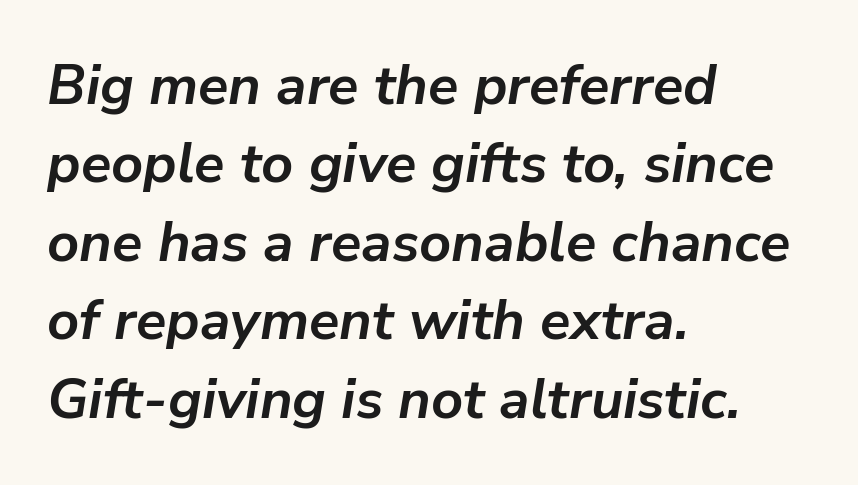
{"italic": "yes", "lean": "right", "slant_degrees": 9, "bold": "yes", "weight": "semibold", "width": "normal", "stroke_contrast": "low", "x_height": "medium", "monospaced": "no", "underline": "no", "align": "left", "line_spacing": "normal", "line_spacing_ratio": 1.4, "letter_spacing": "normal", "letter_spacing_em": 0.0, "glyph_px": 56}
